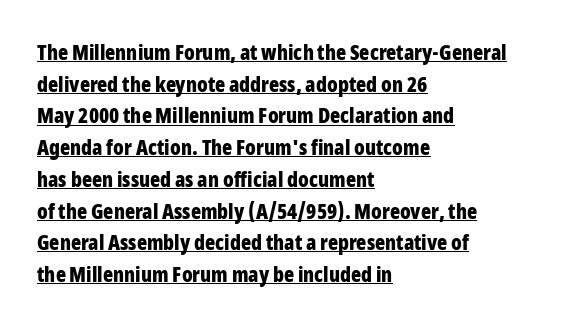
The image shows 21 px bold type, upright; set left-aligned, normal line spacing (1.51x), normal letter spacing, underlined.
